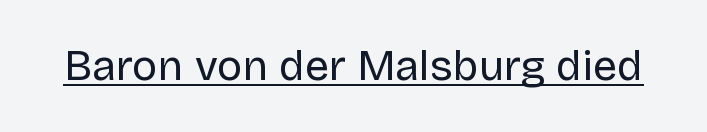
{"serif": "no", "italic": "no", "bold": "no", "weight": "regular", "width": "normal", "stroke_contrast": "low", "x_height": "large", "monospaced": "no", "underline": "yes", "letter_spacing": "normal", "letter_spacing_em": 0.0, "glyph_px": 43}
